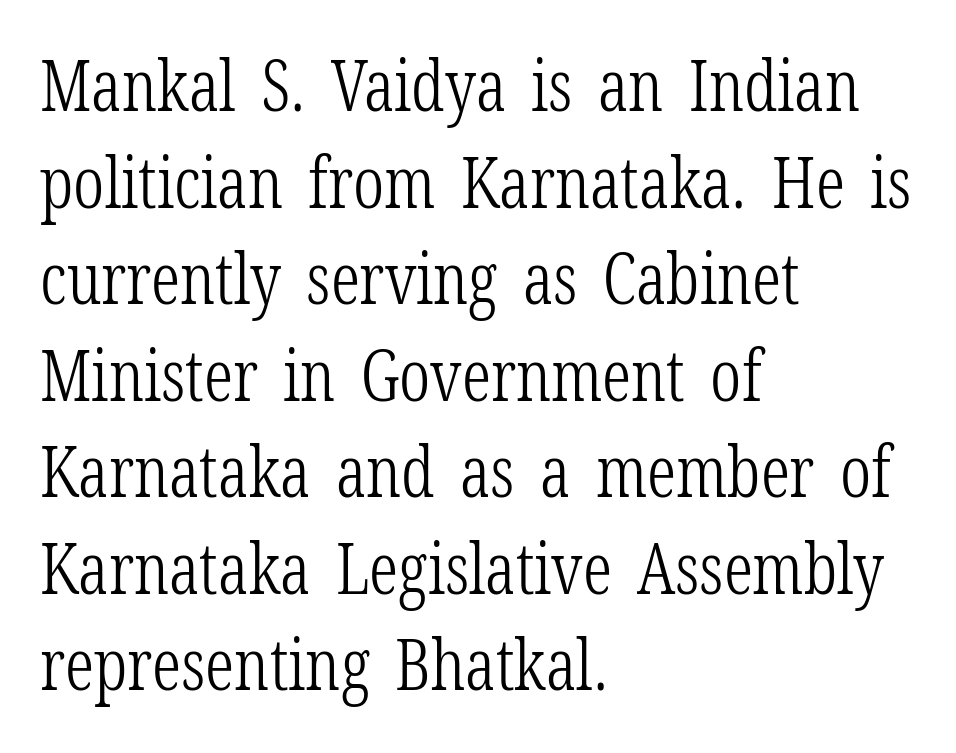
{"serif": "yes", "italic": "no", "bold": "no", "weight": "light", "width": "condensed", "stroke_contrast": "low", "x_height": "medium", "monospaced": "no", "underline": "no", "align": "left", "line_spacing": "normal", "line_spacing_ratio": 1.36, "letter_spacing": "normal", "letter_spacing_em": 0.0, "glyph_px": 71}
